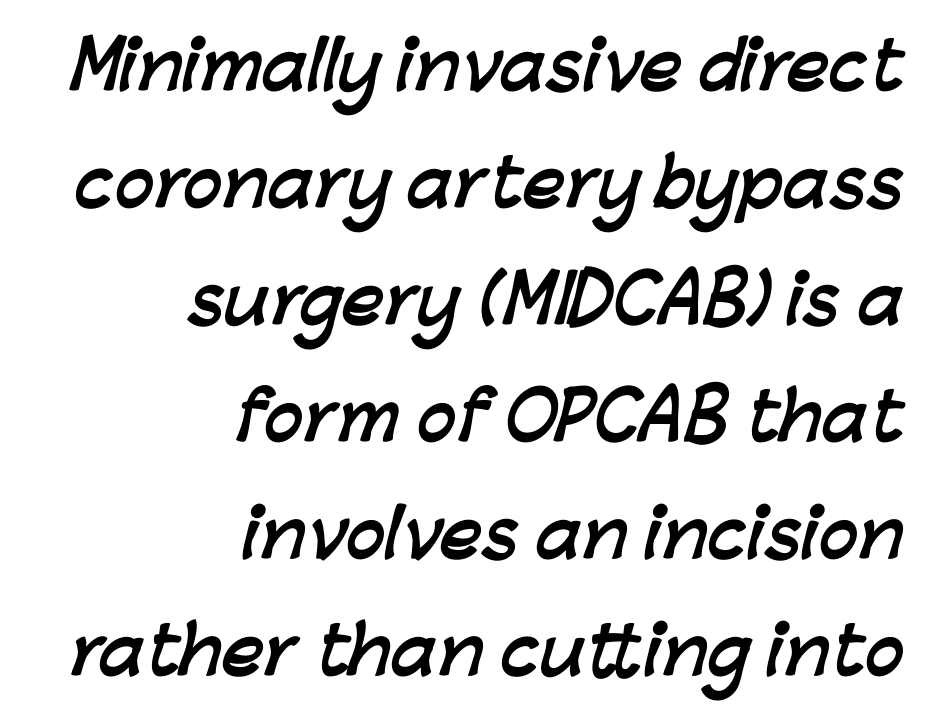
The image shows 65 px semibold sans-serif type; set right-aligned, line spacing 1.8x, normal letter spacing, not underlined; low stroke contrast and a medium x-height.
